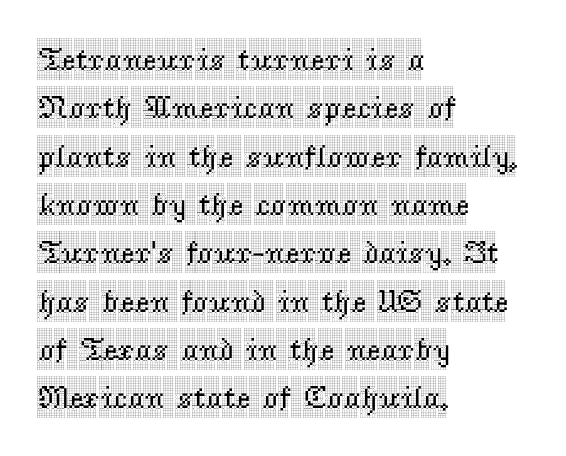
Q: Is the text italic (slanted)? A: No, it is upright.
Q: Is the typeface a serif or a sans-serif typeface? A: Serif.
Q: Is the text underlined? A: No.
Q: How is the paragraph aligned? A: Left-aligned.
Q: Is the spacing between letters normal or unusually wide? A: Normal.
Q: Is the spacing between lines tight, normal or loose? A: Normal.
Q: Width (condensed, normal, or wide)? A: Condensed.
Q: x-height? A: Large.
Q: Monospaced? A: No.
